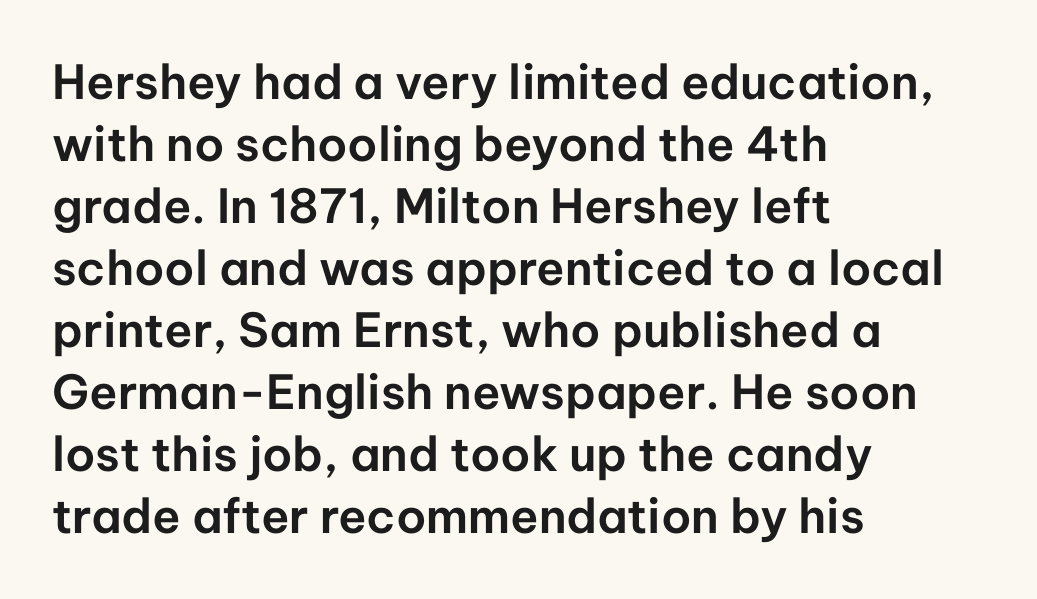
Q: Is the text italic (slanted)? A: No, it is upright.
Q: Is the typeface a serif or a sans-serif typeface? A: Sans-serif.
Q: Is the text underlined? A: No.
Q: How is the paragraph aligned? A: Left-aligned.
Q: Is the spacing between letters normal or unusually wide? A: Normal.
Q: Is the spacing between lines tight, normal or loose? A: Normal.
Q: Width (condensed, normal, or wide)? A: Normal.
Q: Stroke contrast? A: Low.
Q: x-height? A: Medium.
Q: Monospaced? A: No.
